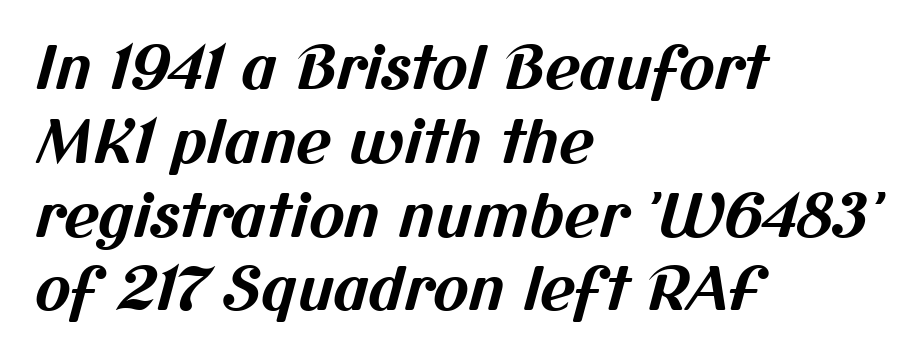
The image shows 60 px bold sans-serif type; set left-aligned, line spacing 1.23x, normal letter spacing, not underlined; medium stroke contrast and a medium x-height.
